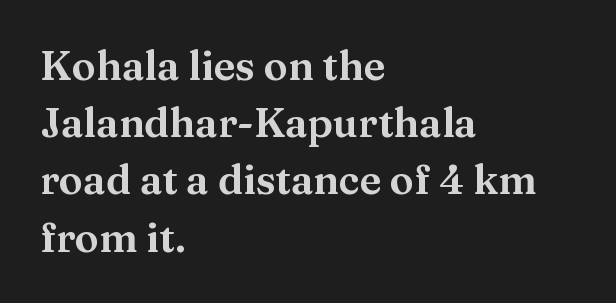
Q: Is the text italic (slanted)? A: No, it is upright.
Q: Is the typeface a serif or a sans-serif typeface? A: Serif.
Q: Is the text underlined? A: No.
Q: How is the paragraph aligned? A: Left-aligned.
Q: Is the spacing between letters normal or unusually wide? A: Normal.
Q: Is the spacing between lines tight, normal or loose? A: Normal.
Q: Width (condensed, normal, or wide)? A: Wide.
Q: Stroke contrast? A: Medium.
Q: x-height? A: Medium.
Q: Monospaced? A: No.
